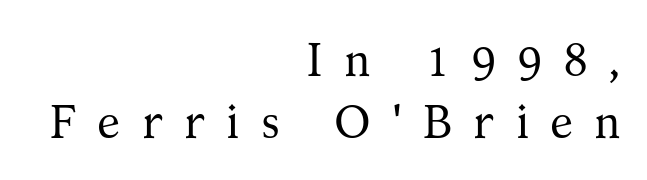
The passage shown is not bold in any degree. The compositor pushed each line to the right boundary. Spacing verdict: proportional, widths tailored to each character. The strip under each line holds only bare page. Inter-character spacing is expanded well beyond the font's built-in metrics.
